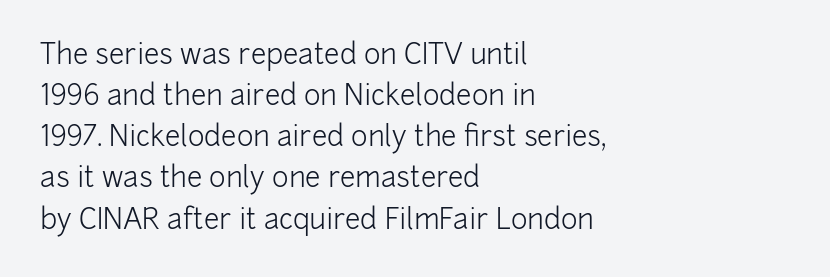
{"serif": "no", "italic": "no", "bold": "no", "weight": "light", "width": "normal", "stroke_contrast": "low", "x_height": "medium", "monospaced": "no", "underline": "no", "align": "left", "line_spacing": "normal", "line_spacing_ratio": 1.47, "letter_spacing": "normal", "letter_spacing_em": 0.0, "glyph_px": 28}
